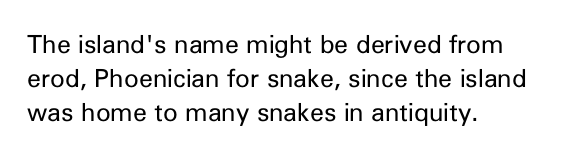
Q: Is the text bold? A: No.
Q: Is the text italic (slanted)? A: No, it is upright.
Q: Is the text underlined? A: No.
Q: How is the paragraph aligned? A: Left-aligned.
Q: Is the spacing between letters normal or unusually wide? A: Normal.
Q: Is the spacing between lines tight, normal or loose? A: Normal.
